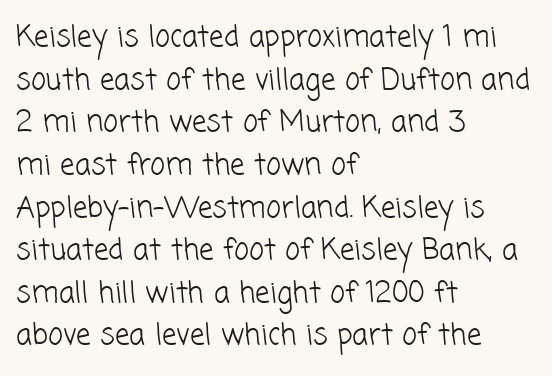
The image shows 29 px light sans-serif type; set left-aligned, normal line spacing (1.47x), normal letter spacing, not underlined; low stroke contrast and a medium x-height.
